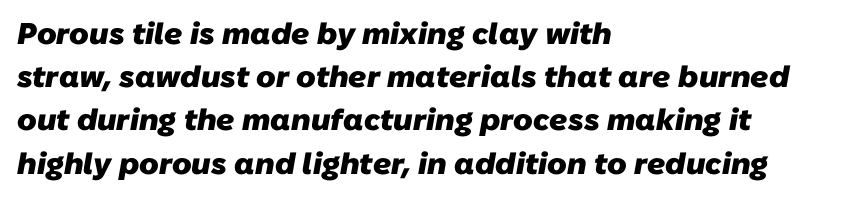
Q: Is the text bold? A: Yes.
Q: Is the typeface a serif or a sans-serif typeface? A: Sans-serif.
Q: Is the text underlined? A: No.
Q: How is the paragraph aligned? A: Left-aligned.
Q: Is the spacing between letters normal or unusually wide? A: Normal.
Q: Is the spacing between lines tight, normal or loose? A: Normal.
Q: Width (condensed, normal, or wide)? A: Normal.
Q: Stroke contrast? A: Low.
Q: x-height? A: Medium.
Q: Monospaced? A: No.
